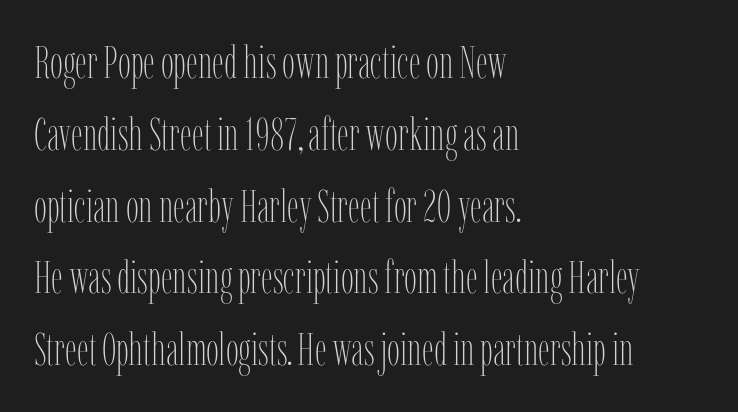
Q: Is the text bold? A: No.
Q: Is the text italic (slanted)? A: No, it is upright.
Q: Is the text underlined? A: No.
Q: How is the paragraph aligned? A: Left-aligned.
Q: Is the spacing between letters normal or unusually wide? A: Normal.
Q: Is the spacing between lines tight, normal or loose? A: Normal.
Q: Width (condensed, normal, or wide)? A: Condensed.
Q: Stroke contrast? A: Low.
Q: x-height? A: Medium.
Q: Monospaced? A: No.
